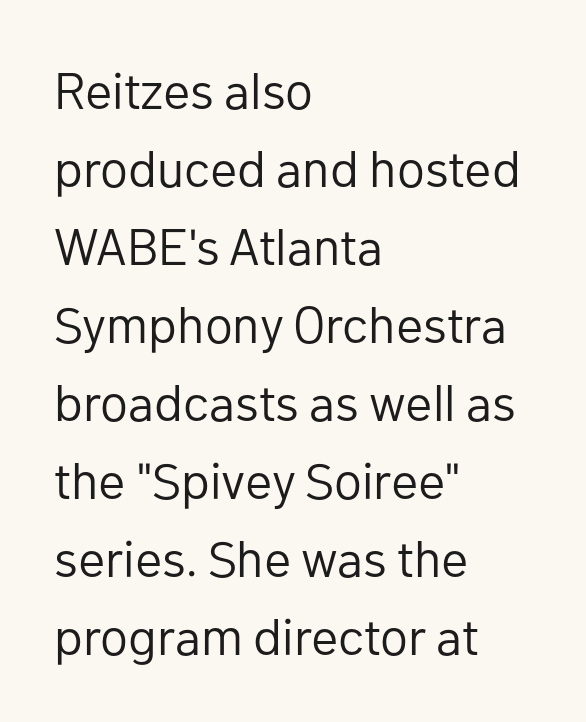
Q: Is the text bold? A: No.
Q: Is the text italic (slanted)? A: No, it is upright.
Q: Is the typeface a serif or a sans-serif typeface? A: Sans-serif.
Q: Is the text underlined? A: No.
Q: How is the paragraph aligned? A: Left-aligned.
Q: Is the spacing between letters normal or unusually wide? A: Normal.
Q: Is the spacing between lines tight, normal or loose? A: Normal.
Q: Width (condensed, normal, or wide)? A: Normal.
Q: Stroke contrast? A: Low.
Q: x-height? A: Medium.
Q: Monospaced? A: No.
